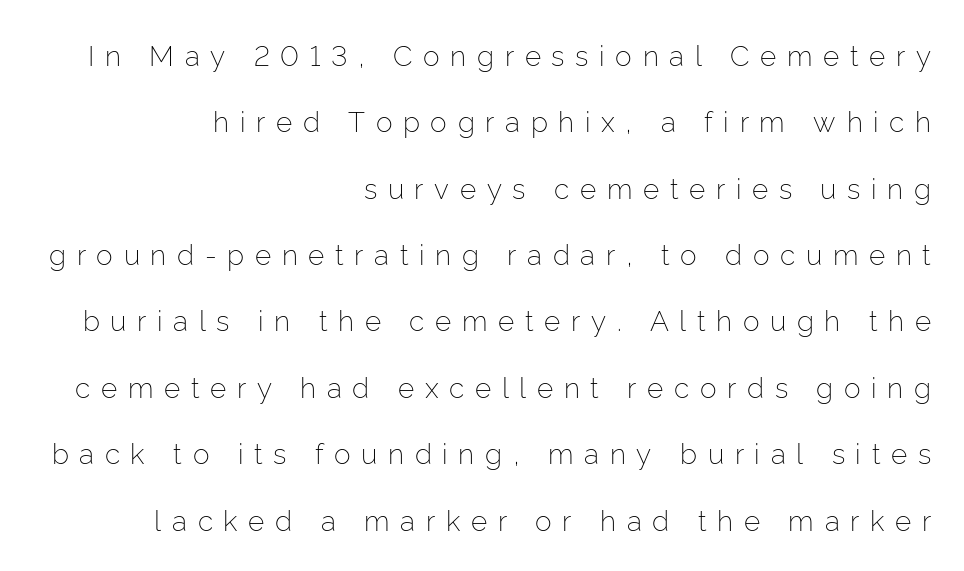
{"serif": "no", "italic": "no", "bold": "no", "weight": "light", "width": "normal", "stroke_contrast": "low", "x_height": "medium", "monospaced": "no", "underline": "no", "align": "right", "line_spacing": "loose", "line_spacing_ratio": 2.37, "letter_spacing": "wide", "letter_spacing_em": 0.38, "glyph_px": 28}
